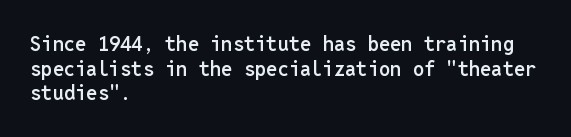
Characters follow at the spacing the type designer built in. The specimen reads as upright at a glance. The specimen omits any rule beneath the text block's lines. Short and long lines alike share a common starting point at left. Notice the strokes are somewhat thickened but not fully heavy: this is a semibold.
